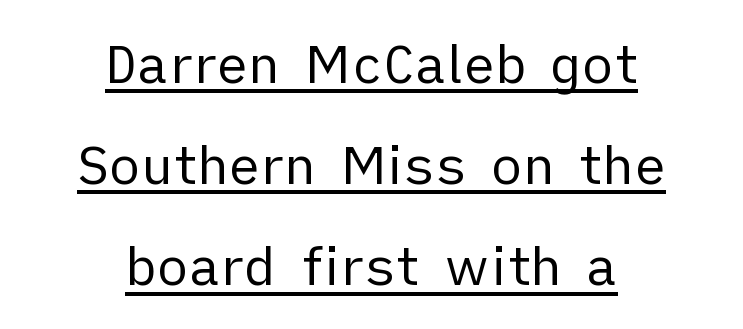
Line starts and ends both wander, symmetrically. This is roman type, the default non-slanted kind. Each letter keeps its own natural width here, so spacing adapts to shape. Unbolded letterforms with no extra heft.
